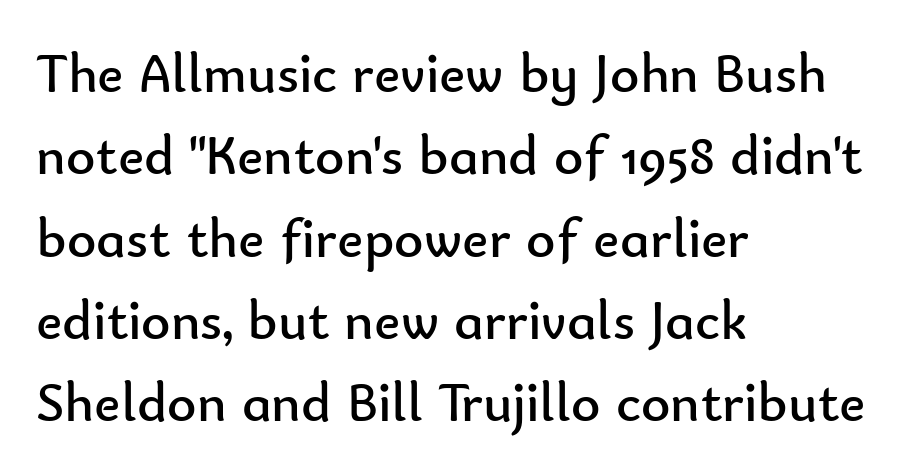
The image shows 56 px regular-weight sans-serif type, upright; set left-aligned, normal line spacing (1.47x), normal letter spacing, not underlined; low stroke contrast and a small x-height.
